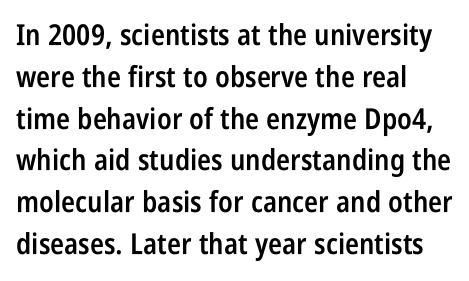
Q: Is the text bold? A: Semi-bold.
Q: Is the text italic (slanted)? A: No, it is upright.
Q: Is the typeface a serif or a sans-serif typeface? A: Sans-serif.
Q: Is the text underlined? A: No.
Q: How is the paragraph aligned? A: Left-aligned.
Q: Is the spacing between letters normal or unusually wide? A: Normal.
Q: Is the spacing between lines tight, normal or loose? A: Normal.
Q: Width (condensed, normal, or wide)? A: Condensed.
Q: Stroke contrast? A: Low.
Q: x-height? A: Large.
Q: Monospaced? A: No.
